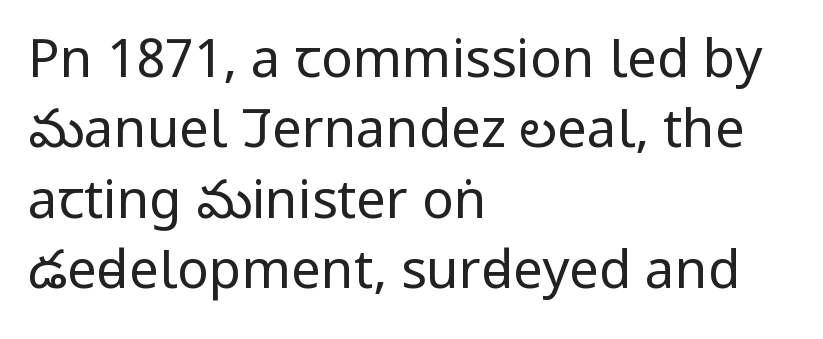
{"serif": "no", "italic": "no", "bold": "no", "weight": "regular", "width": "condensed", "stroke_contrast": "low", "x_height": "large", "monospaced": "no", "underline": "no", "align": "left", "line_spacing": "normal", "line_spacing_ratio": 1.33, "letter_spacing": "normal", "letter_spacing_em": 0.0, "glyph_px": 53}
